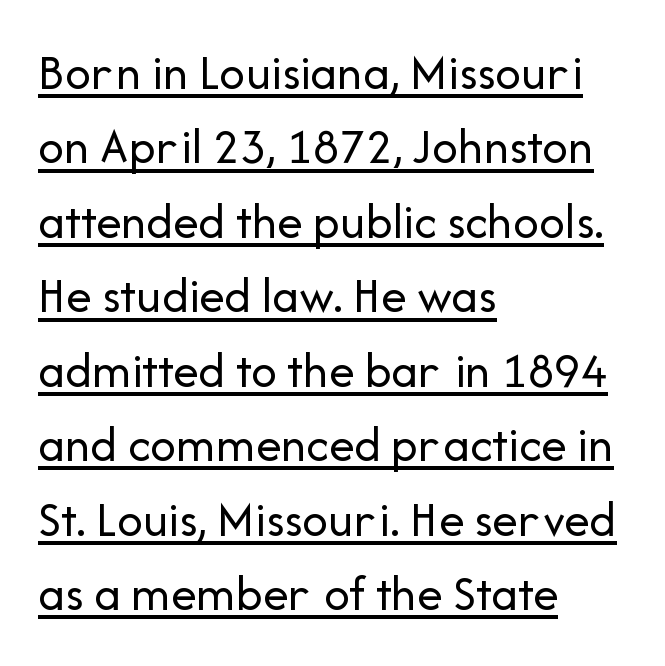
{"serif": "no", "italic": "no", "bold": "no", "weight": "regular", "width": "normal", "stroke_contrast": "low", "x_height": "medium", "monospaced": "no", "underline": "yes", "align": "left", "line_spacing": "normal", "line_spacing_ratio": 1.46, "letter_spacing": "normal", "letter_spacing_em": 0.0, "glyph_px": 51}
